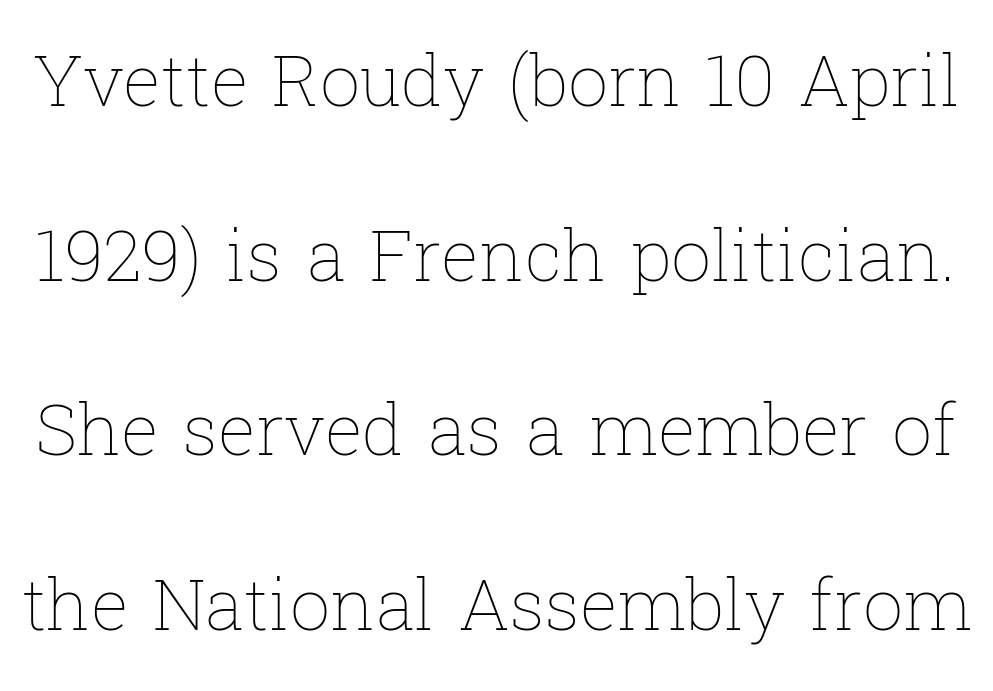
The image shows 71 px thin type, upright; set loose line spacing (2.46x), normal letter spacing, not underlined; low stroke contrast and a medium x-height.
